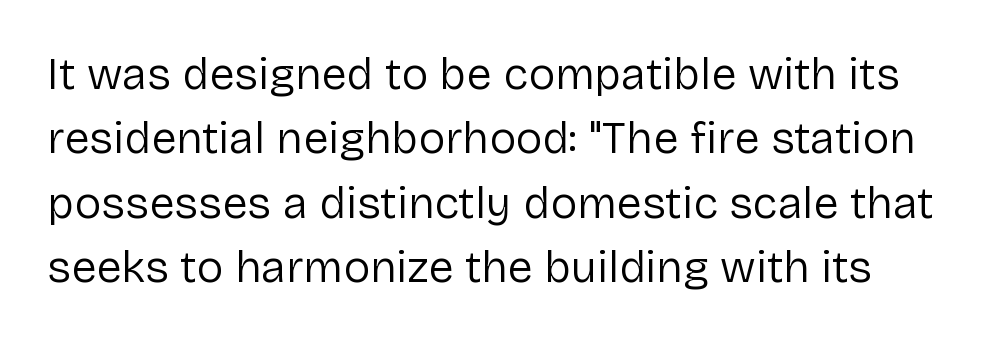
Q: Is the text bold? A: No.
Q: Is the text italic (slanted)? A: No, it is upright.
Q: Is the typeface a serif or a sans-serif typeface? A: Sans-serif.
Q: Is the text underlined? A: No.
Q: Is the spacing between letters normal or unusually wide? A: Normal.
Q: Is the spacing between lines tight, normal or loose? A: Normal.
Q: Width (condensed, normal, or wide)? A: Normal.
Q: Stroke contrast? A: Low.
Q: x-height? A: Medium.
Q: Monospaced? A: No.
